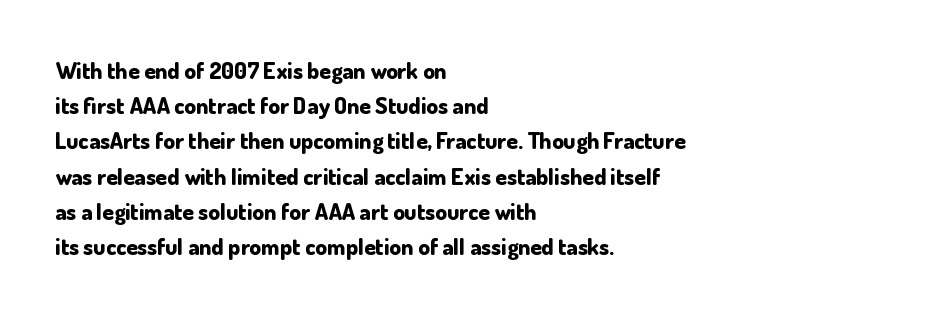
{"italic": "no", "bold": "yes", "underline": "no", "align": "left", "line_spacing": "normal", "line_spacing_ratio": 1.53, "letter_spacing": "normal", "letter_spacing_em": 0.0, "glyph_px": 23}
